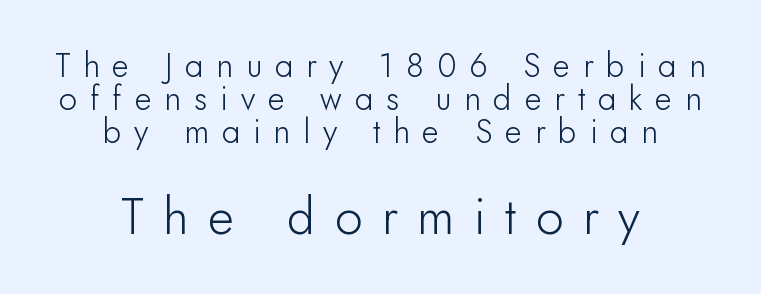
The image shows 50 px sans-serif type, upright; set centered, tight line spacing (1.0x), unusually wide letter spacing (+0.39 em), not underlined; the second (bottom) block is 1.52x larger; low stroke contrast and a small x-height.
